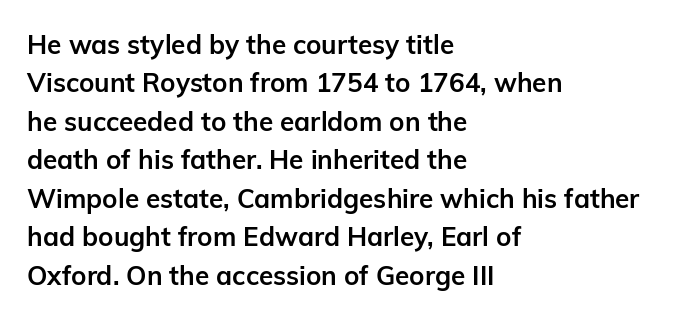
The image shows 26 px bold type, upright; set left-aligned, normal line spacing (1.48x), normal letter spacing, not underlined.
